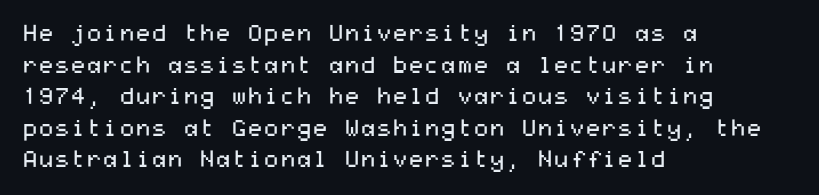
The image shows 23 px text type, upright; set left-aligned, normal line spacing (1.37x), normal letter spacing, not underlined.
